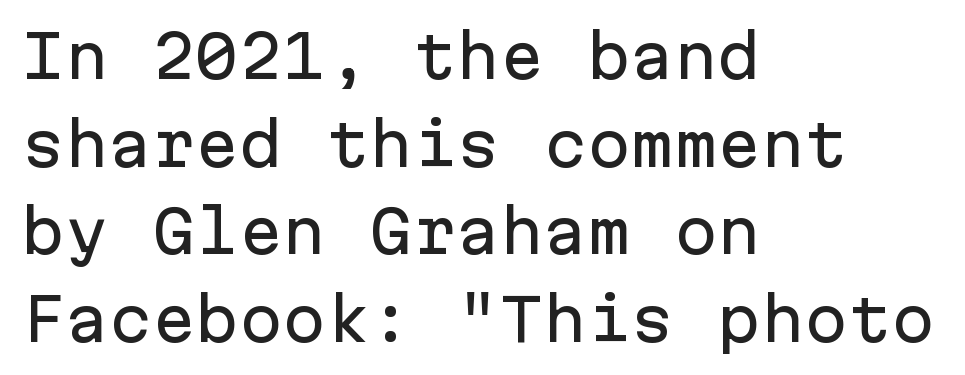
Q: Is the text italic (slanted)? A: No, it is upright.
Q: Is the typeface a serif or a sans-serif typeface? A: Sans-serif.
Q: Is the text underlined? A: No.
Q: How is the paragraph aligned? A: Left-aligned.
Q: Is the spacing between letters normal or unusually wide? A: Normal.
Q: Is the spacing between lines tight, normal or loose? A: Normal.
Q: Width (condensed, normal, or wide)? A: Normal.
Q: Stroke contrast? A: Low.
Q: x-height? A: Medium.
Q: Monospaced? A: Yes.
